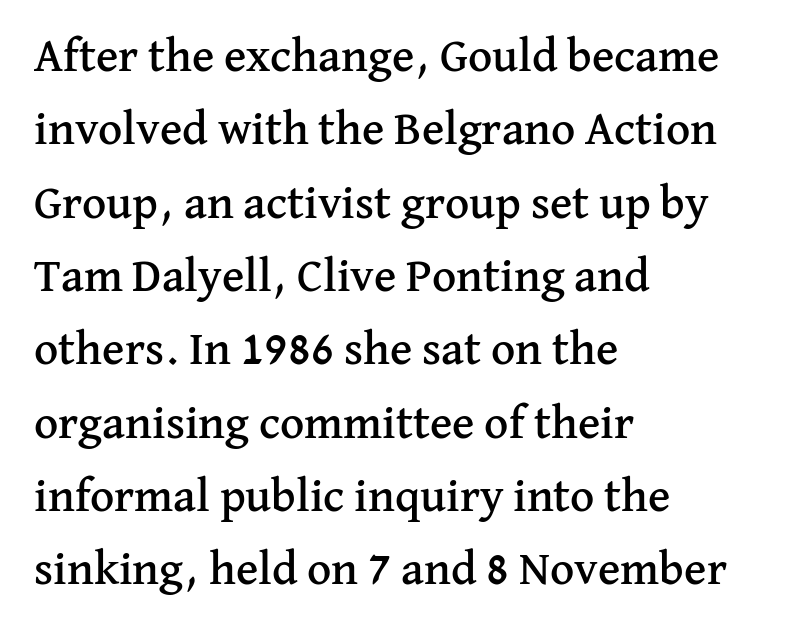
{"serif": "yes", "italic": "no", "width": "normal", "stroke_contrast": "medium", "x_height": "medium", "monospaced": "no", "underline": "no", "align": "left", "line_spacing": "normal", "line_spacing_ratio": 1.56, "letter_spacing": "normal", "letter_spacing_em": 0.0, "glyph_px": 47}
